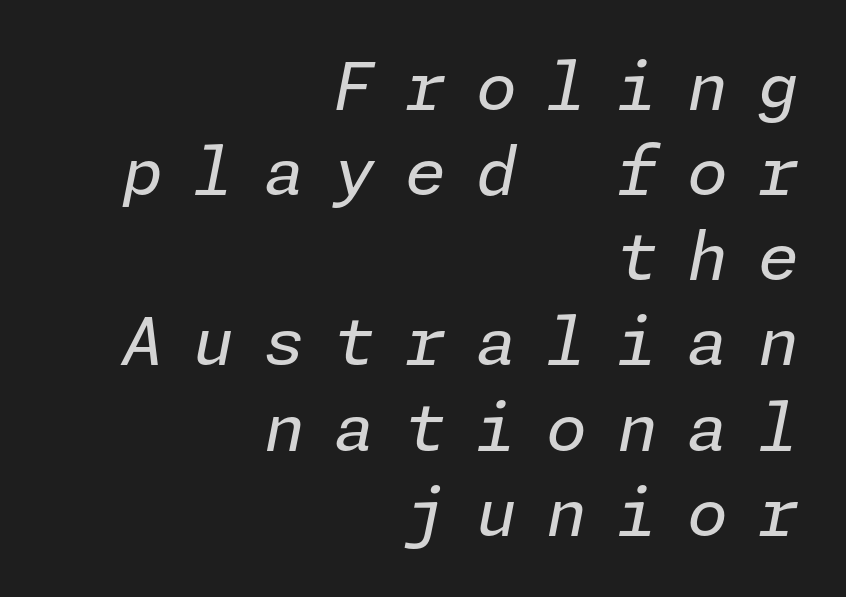
The image shows 66 px regular-weight type, italic (leaning right); set right-aligned, normal line spacing (1.29x), unusually wide letter spacing (+0.45 em), not underlined; low stroke contrast and a medium x-height.
